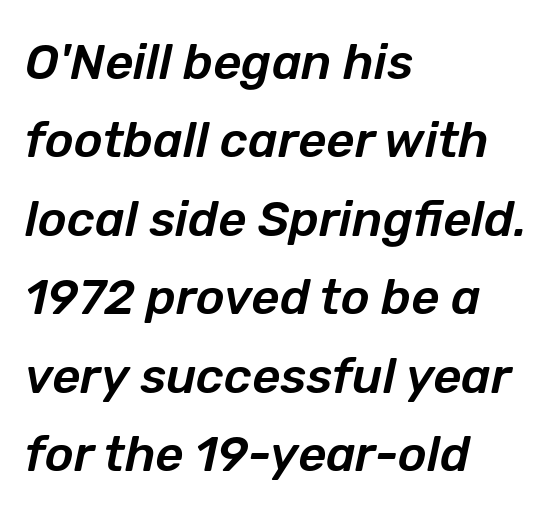
Italic: yes, the glyphs are oblique. Varying glyph widths throughout — classic text-font behaviour. Every row of glyphs begins at an identical x-position on the left. Default kerning and tracking; the words read as compact shapes. The line-height multiplier appears to be the usual default. Any mark beneath the type? The region is blank.
